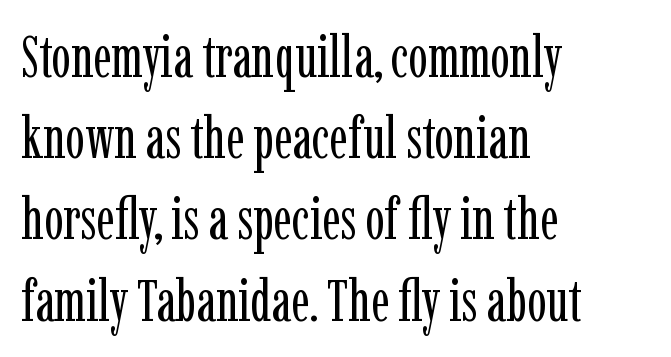
The image shows 58 px regular-weight, condensed serif type, upright; set left-aligned, normal line spacing (1.4x), normal letter spacing, not underlined; low stroke contrast and a medium x-height.
